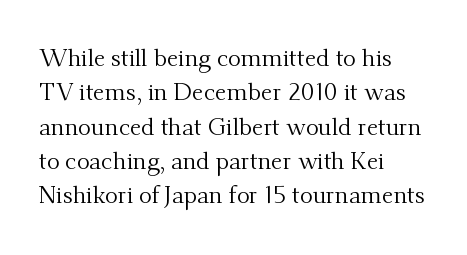
{"italic": "no", "bold": "no", "underline": "no", "align": "left", "line_spacing": "normal", "line_spacing_ratio": 1.43, "letter_spacing": "normal", "letter_spacing_em": 0.0, "glyph_px": 24}
